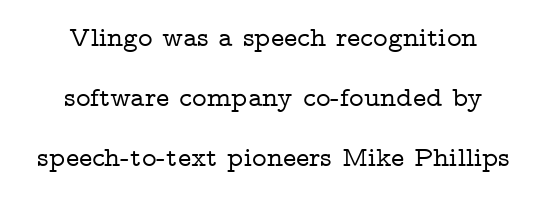
The image shows 28 px wide serif type, upright; set centered, loose line spacing (2.14x), normal letter spacing, not underlined; low stroke contrast and a medium x-height.
